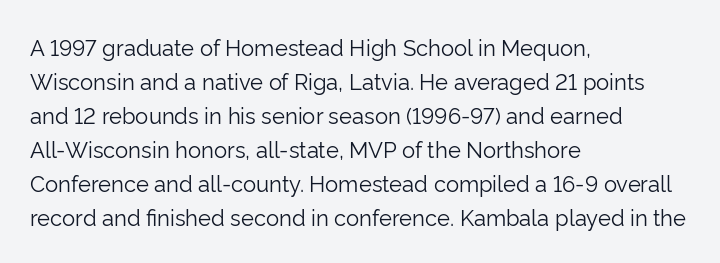
The image shows 22 px text type, upright; set left-aligned, normal line spacing (1.55x), normal letter spacing, not underlined.
